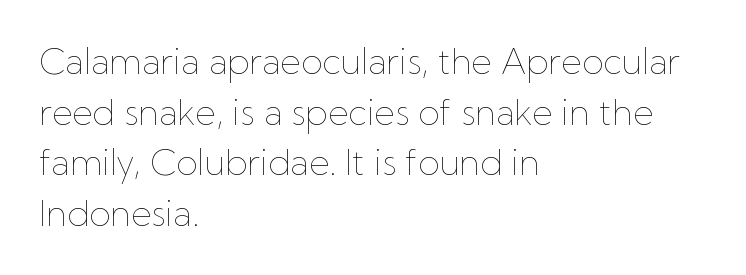
The image shows 35 px thin type, upright; set left-aligned, normal line spacing (1.45x), normal letter spacing, not underlined; low stroke contrast and a medium x-height.
